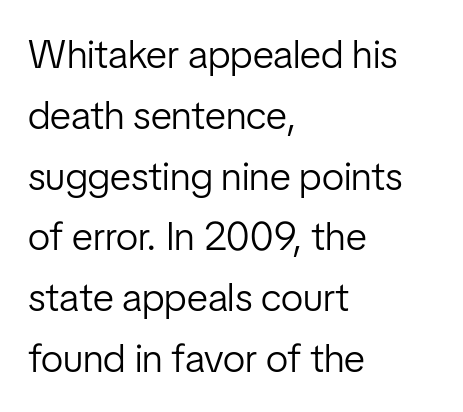
In CSS terms this would be text-align: left. The font family rendered here belongs to the sans-serif group. A typesetter would call this proportional, since set widths differ per character. Words appear dense and cohesive because spacing is normal.
